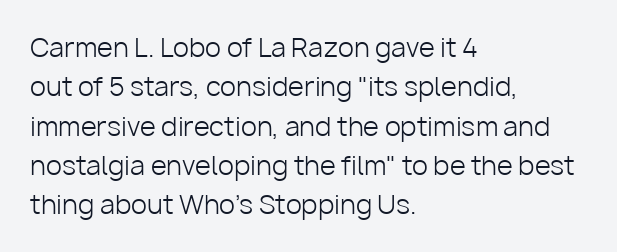
The image shows 26 px text type, upright; set left-aligned, normal line spacing (1.51x), normal letter spacing, not underlined.
